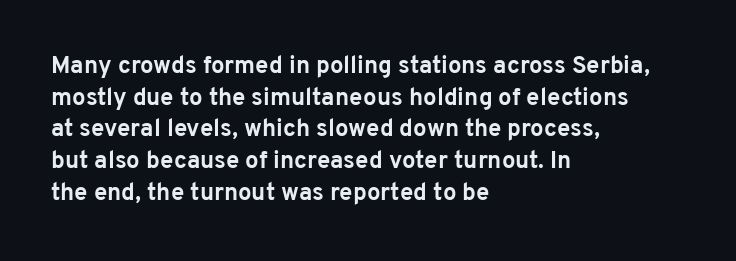
Q: Is the text bold? A: Yes.
Q: Is the text italic (slanted)? A: No, it is upright.
Q: Is the text underlined? A: No.
Q: How is the paragraph aligned? A: Left-aligned.
Q: Is the spacing between letters normal or unusually wide? A: Normal.
Q: Is the spacing between lines tight, normal or loose? A: Normal.
